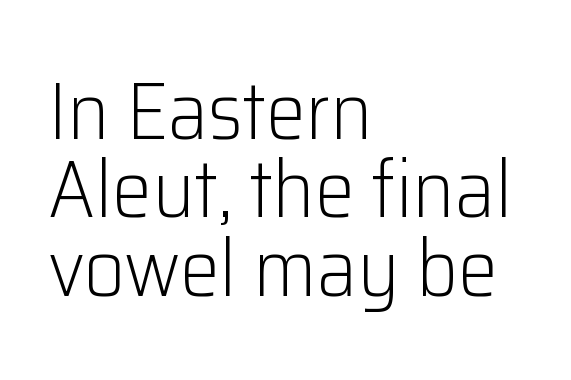
Counters stay open thanks to moderate or lighter strokes. The typeface chosen for these lines omits serifs. A typesetter would call this proportional, since set widths differ per character. The passage shown stacks its lines with hardly any gap. Honestly, the letter spacing is just normal — you wouldn't notice it. The letters stand straight up with perfectly vertical stems.
